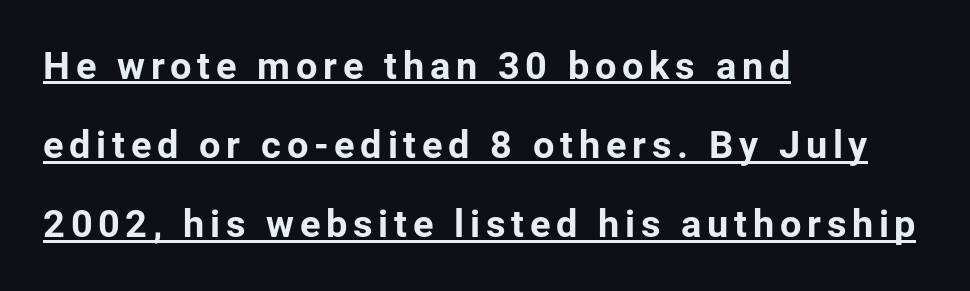
Q: Is the text bold? A: Yes.
Q: Is the text italic (slanted)? A: No, it is upright.
Q: Is the typeface a serif or a sans-serif typeface? A: Sans-serif.
Q: Is the text underlined? A: Yes.
Q: How is the paragraph aligned? A: Left-aligned.
Q: Is the spacing between lines tight, normal or loose? A: Loose.
Q: Width (condensed, normal, or wide)? A: Normal.
Q: Stroke contrast? A: Low.
Q: x-height? A: Medium.
Q: Monospaced? A: No.
